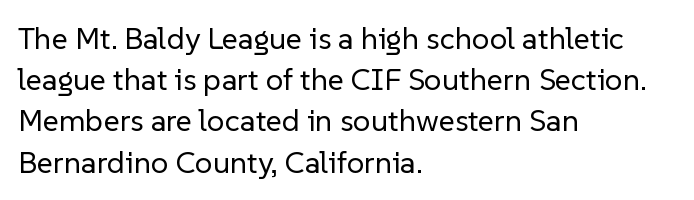
{"serif": "no", "italic": "no", "bold": "no", "weight": "regular", "width": "normal", "stroke_contrast": "low", "x_height": "medium", "monospaced": "no", "underline": "no", "align": "left", "line_spacing": "normal", "line_spacing_ratio": 1.33, "letter_spacing": "normal", "letter_spacing_em": 0.0, "glyph_px": 31}
